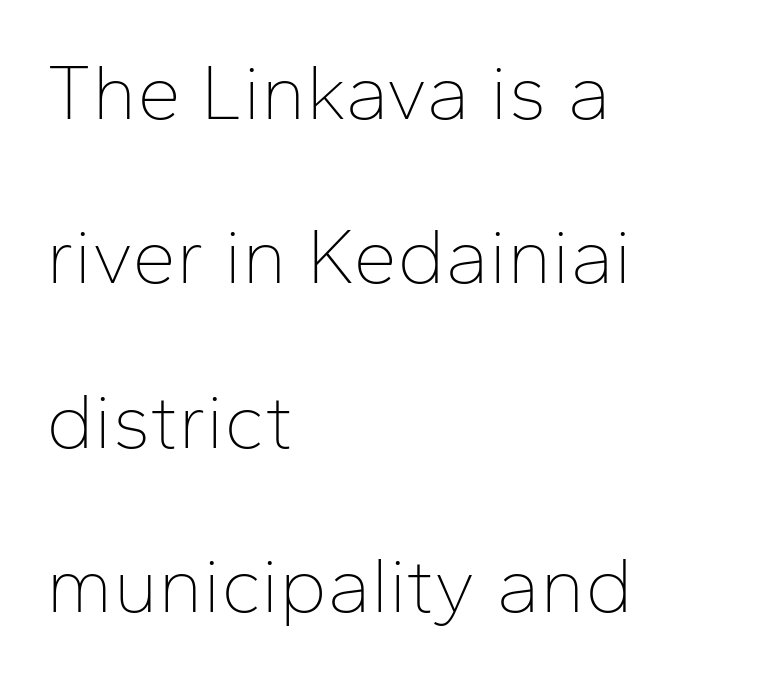
The paragraph shown leans on its left margin. Observe the ordinary spacing: letters are neighbours, not strangers. A quiet, ordinary-to-light weight characterises the typeface. Character widths vary here, with narrow letters taking less room than wide ones. Is there any slant? The stems are plumb. This sample uses a sans-serif face.
